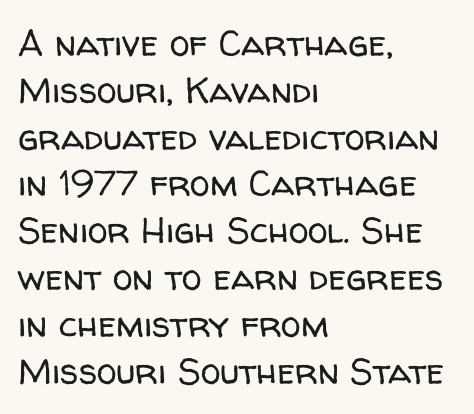
Character widths vary here, with narrow letters taking less room than wide ones. No extra ink here — the face is not bold. These lines are set flush left with a ragged right edge. Does extra space separate the letters? No, they use regular spacing. This is the regular roman posture of the typeface. Look at the bottom of the vertical strokes: they stop flat, with no serifs.
